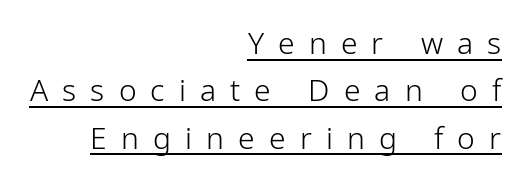
Q: Is the text bold? A: No.
Q: Is the text italic (slanted)? A: No, it is upright.
Q: Is the typeface a serif or a sans-serif typeface? A: Sans-serif.
Q: Is the text underlined? A: Yes.
Q: How is the paragraph aligned? A: Right-aligned.
Q: Is the spacing between letters normal or unusually wide? A: Unusually wide.
Q: Is the spacing between lines tight, normal or loose? A: Normal.
Q: Width (condensed, normal, or wide)? A: Condensed.
Q: Stroke contrast? A: Low.
Q: x-height? A: Medium.
Q: Monospaced? A: No.
